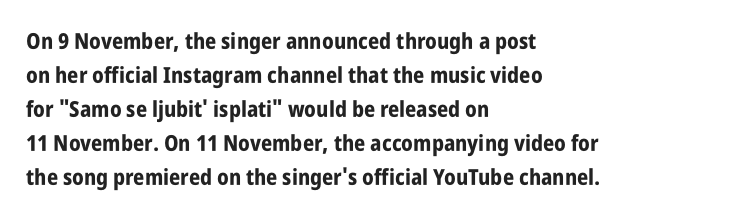
The image shows 22 px bold type, upright; set left-aligned, normal line spacing (1.55x), normal letter spacing, not underlined.
